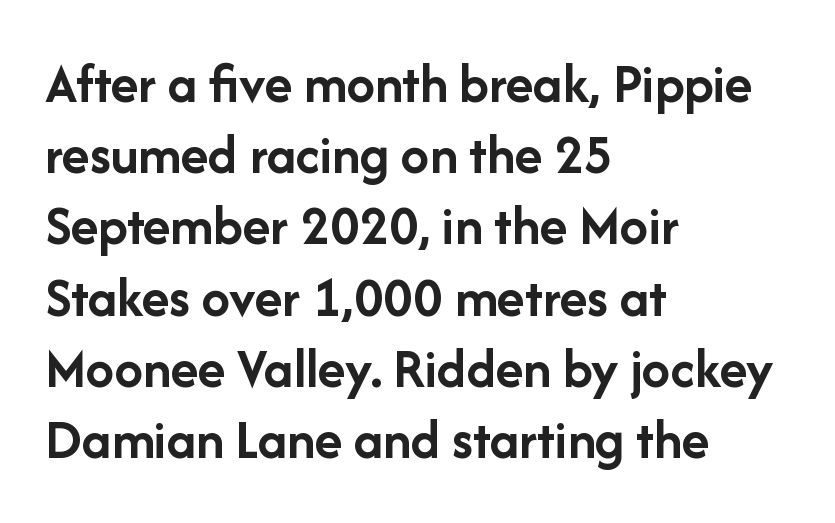
The image shows 57 px semibold sans-serif type, upright; set left-aligned, normal line spacing (1.25x), normal letter spacing, not underlined; low stroke contrast and a medium x-height.
